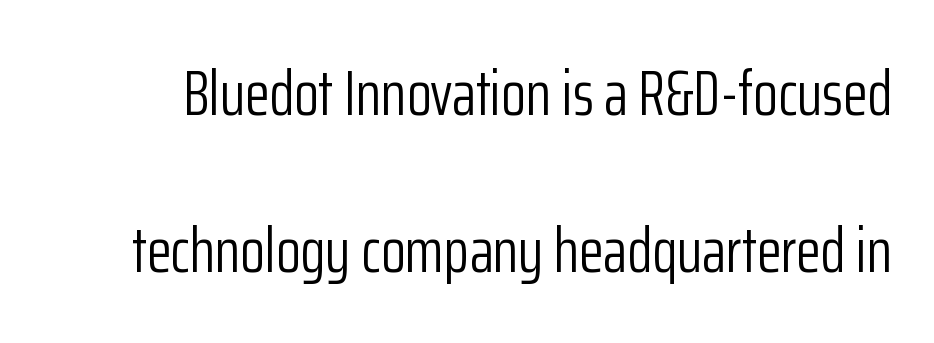
Q: Is the text bold? A: No.
Q: Is the text italic (slanted)? A: No, it is upright.
Q: Is the typeface a serif or a sans-serif typeface? A: Sans-serif.
Q: Is the text underlined? A: No.
Q: Is the spacing between letters normal or unusually wide? A: Normal.
Q: Is the spacing between lines tight, normal or loose? A: Loose.
Q: Width (condensed, normal, or wide)? A: Condensed.
Q: Stroke contrast? A: Low.
Q: x-height? A: Medium.
Q: Monospaced? A: No.
